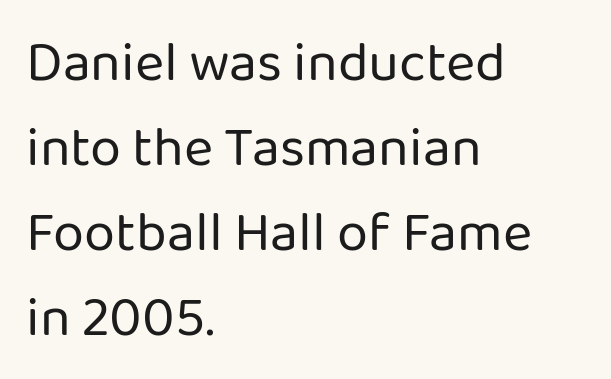
The lines sit at an ordinary, default distance from one another. Nope, not italic — everything's standing straight. Are there feet on the stems? There aren't — it's a sans. Compared with a typical body face, this is equally light or lighter still.
